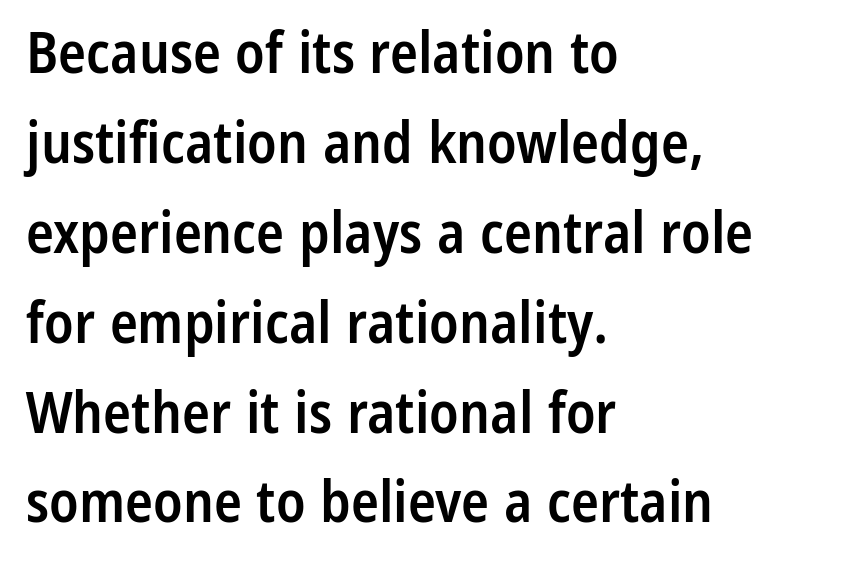
The image shows 58 px semibold, condensed sans-serif type, upright; set left-aligned, normal line spacing (1.55x), normal letter spacing, not underlined; low stroke contrast and a medium x-height.
